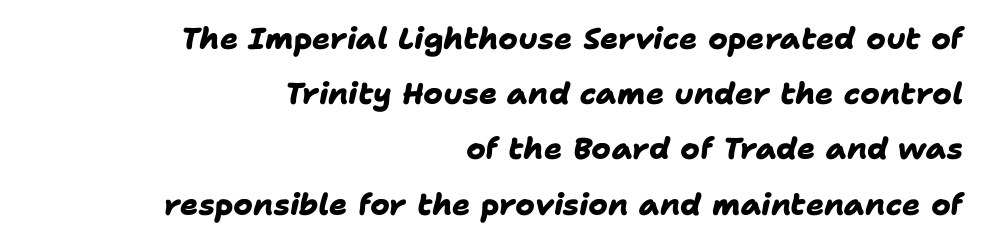
The image shows 30 px heavy sans-serif type; set right-aligned, line spacing 1.84x, normal letter spacing, not underlined; low stroke contrast and a medium x-height.
